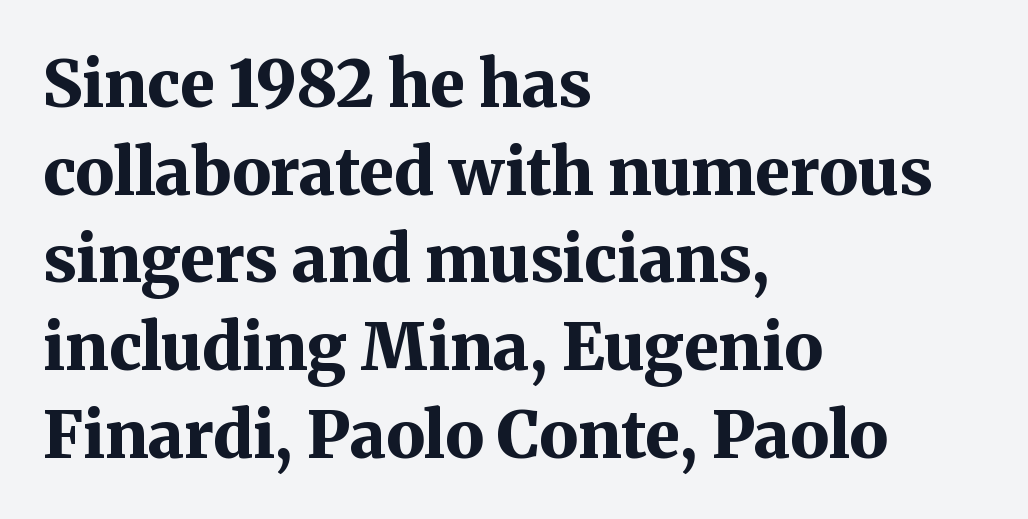
Q: Is the text bold? A: Yes.
Q: Is the text italic (slanted)? A: No, it is upright.
Q: Is the typeface a serif or a sans-serif typeface? A: Serif.
Q: Is the text underlined? A: No.
Q: How is the paragraph aligned? A: Left-aligned.
Q: Is the spacing between letters normal or unusually wide? A: Normal.
Q: Is the spacing between lines tight, normal or loose? A: Normal.
Q: Width (condensed, normal, or wide)? A: Normal.
Q: Stroke contrast? A: Medium.
Q: x-height? A: Medium.
Q: Monospaced? A: No.
